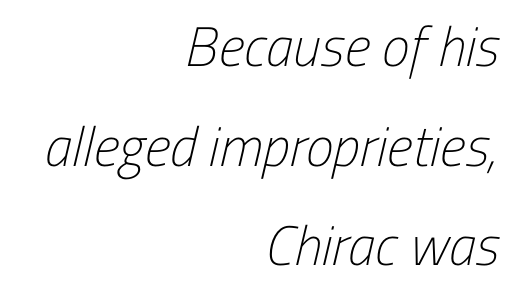
These lines are rendered in a variable-pitch font. To sum up the face: it is a sans, with no serifs. The line texture is even and compact thanks to regular tracking. The font sits on the lighter half of the weight spectrum, regular included.
